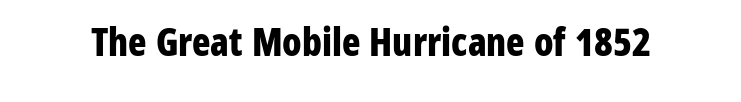
Q: Is the text bold? A: Yes.
Q: Is the text italic (slanted)? A: No, it is upright.
Q: Is the typeface a serif or a sans-serif typeface? A: Sans-serif.
Q: Is the text underlined? A: No.
Q: Is the spacing between letters normal or unusually wide? A: Normal.
Q: Width (condensed, normal, or wide)? A: Condensed.
Q: Stroke contrast? A: Low.
Q: x-height? A: Medium.
Q: Monospaced? A: No.
